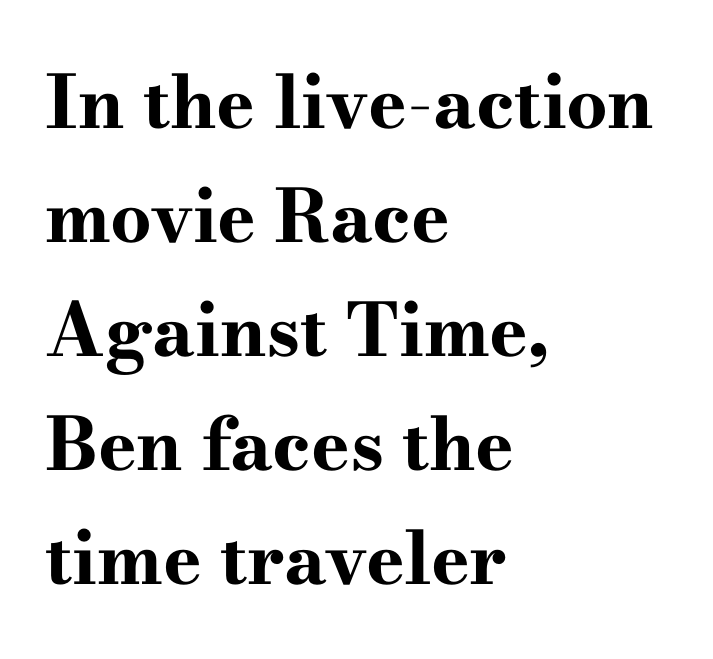
Q: Is the text bold? A: Yes.
Q: Is the text italic (slanted)? A: No, it is upright.
Q: Is the typeface a serif or a sans-serif typeface? A: Serif.
Q: Is the text underlined? A: No.
Q: How is the paragraph aligned? A: Left-aligned.
Q: Is the spacing between letters normal or unusually wide? A: Normal.
Q: Is the spacing between lines tight, normal or loose? A: Normal.
Q: Width (condensed, normal, or wide)? A: Wide.
Q: Stroke contrast? A: High.
Q: x-height? A: Small.
Q: Monospaced? A: No.
